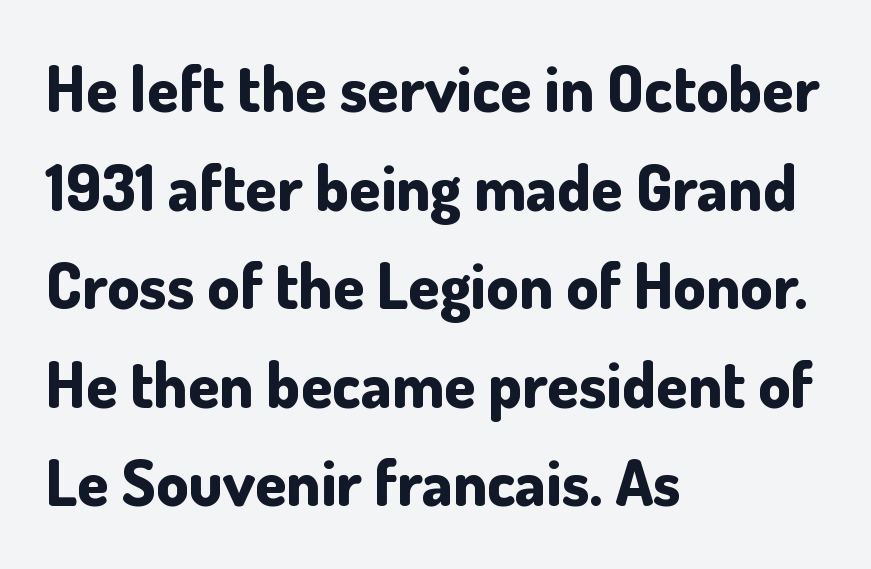
The image shows 64 px bold sans-serif type, upright; set left-aligned, normal line spacing (1.54x), normal letter spacing, not underlined; low stroke contrast and a small x-height.
